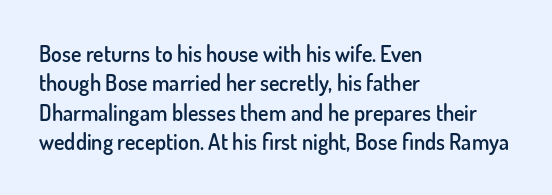
{"italic": "no", "bold": "semi", "underline": "no", "align": "left", "line_spacing": "normal", "line_spacing_ratio": 1.33, "letter_spacing": "normal", "letter_spacing_em": 0.0, "glyph_px": 22}
